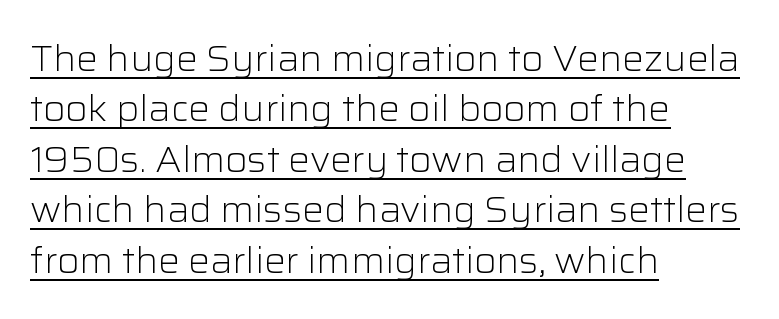
{"serif": "no", "italic": "no", "bold": "no", "weight": "light", "width": "normal", "stroke_contrast": "low", "x_height": "medium", "monospaced": "no", "underline": "yes", "align": "left", "line_spacing": "normal", "line_spacing_ratio": 1.4, "letter_spacing": "normal", "letter_spacing_em": 0.0, "glyph_px": 36}
